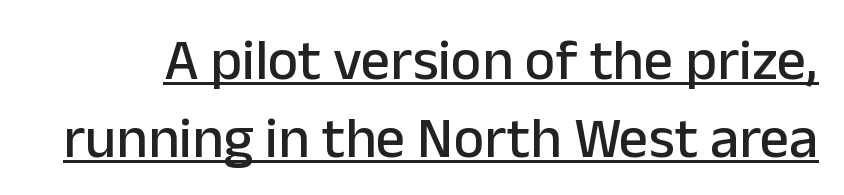
{"serif": "no", "italic": "no", "width": "normal", "stroke_contrast": "low", "x_height": "medium", "monospaced": "no", "underline": "yes", "line_spacing": "normal", "line_spacing_ratio": 1.34, "letter_spacing": "normal", "letter_spacing_em": 0.0, "glyph_px": 58}
